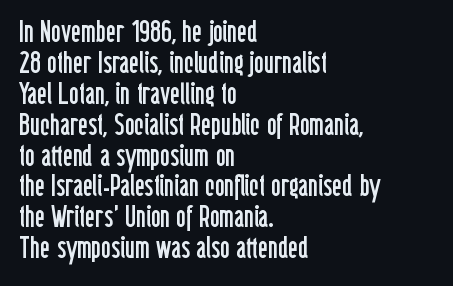
{"serif": "no", "italic": "no", "bold": "no", "weight": "regular", "width": "condensed", "stroke_contrast": "low", "x_height": "medium", "monospaced": "no", "underline": "no", "align": "left", "line_spacing": "tight", "line_spacing_ratio": 1.03, "letter_spacing": "normal", "letter_spacing_em": 0.0, "glyph_px": 30}
